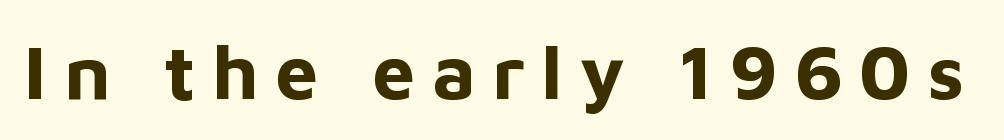
The image shows 77 px bold sans-serif type, upright; set unusually wide letter spacing (+0.21 em), not underlined; low stroke contrast and a medium x-height.
